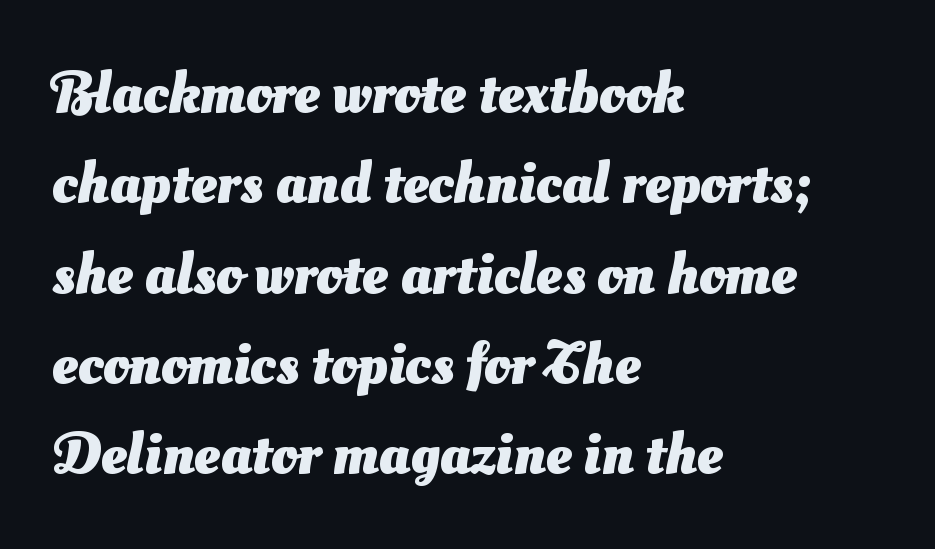
Q: Is the text bold? A: Yes.
Q: Is the typeface a serif or a sans-serif typeface? A: Sans-serif.
Q: Is the text underlined? A: No.
Q: How is the paragraph aligned? A: Left-aligned.
Q: Is the spacing between letters normal or unusually wide? A: Normal.
Q: Is the spacing between lines tight, normal or loose? A: Normal.
Q: Width (condensed, normal, or wide)? A: Normal.
Q: Stroke contrast? A: Medium.
Q: x-height? A: Small.
Q: Monospaced? A: No.
